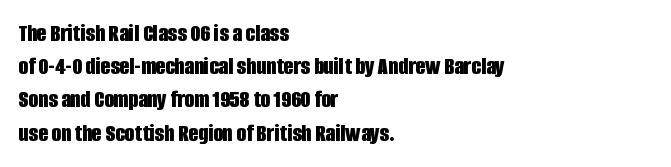
One-word summary of the alignment: left. Compared with an ordinary text face, these strokes are far heavier — a full bold. Interline gaps are of average width in this sample. Letter spacing: default. The baseline area is clear. The letters stand upright; this is a roman face.
